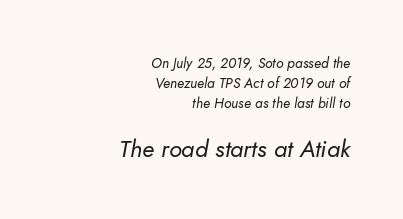
The image shows 24 px text type, italic (leaning right); set right-aligned, normal line spacing (1.42x), normal letter spacing, not underlined; the second (bottom) block is 1.71x larger.
